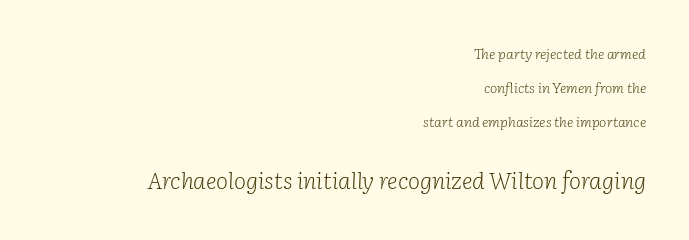
Two sizes are in play, and the larger belongs to the second block. Tracking value appears to be zero — textbook default spacing. How would I describe the line gaps? Wide and relaxed. Right-aligned paragraph, ragged on the left.
